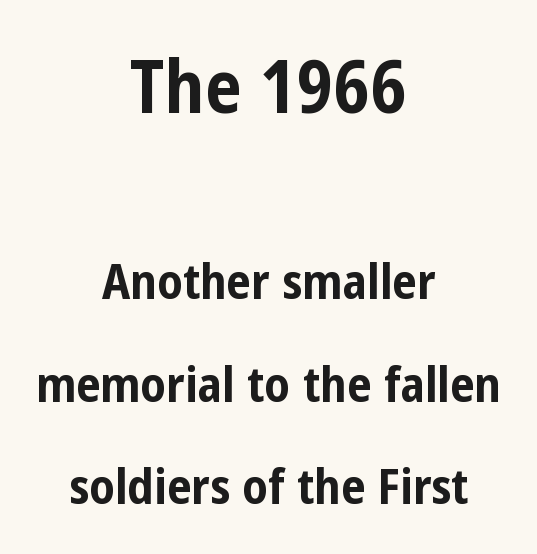
Characters remain perfectly vertical along every line. The emphasis by scale lands on block number one, above. Is this a fixed-width face? No — the glyphs have proportional, varying widths. Stroke terminals: plain, sans-serif. Is the type bold? Yes — the strokes are clearly thick and heavy. Plain, unruled lines of type.
